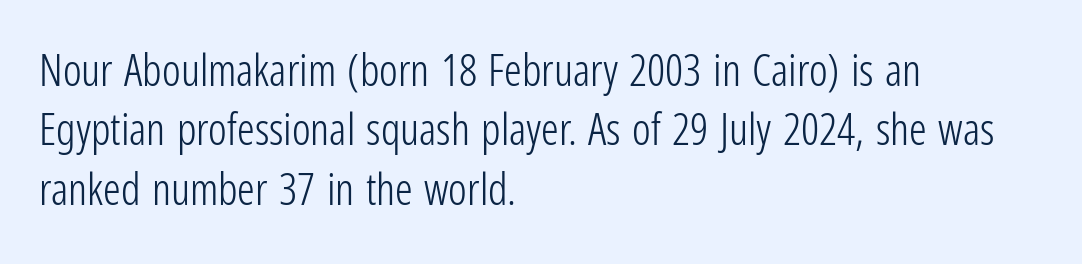
The image shows 44 px light, condensed sans-serif type, upright; set left-aligned, normal line spacing (1.35x), normal letter spacing, not underlined; low stroke contrast and a medium x-height.
